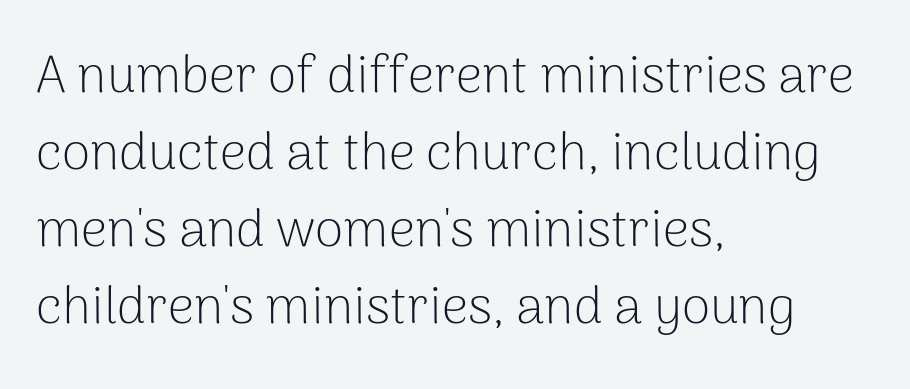
Q: Is the text bold? A: No.
Q: Is the text italic (slanted)? A: No, it is upright.
Q: Is the typeface a serif or a sans-serif typeface? A: Sans-serif.
Q: Is the text underlined? A: No.
Q: How is the paragraph aligned? A: Left-aligned.
Q: Is the spacing between letters normal or unusually wide? A: Normal.
Q: Is the spacing between lines tight, normal or loose? A: Normal.
Q: Width (condensed, normal, or wide)? A: Normal.
Q: Stroke contrast? A: Low.
Q: x-height? A: Medium.
Q: Monospaced? A: No.
